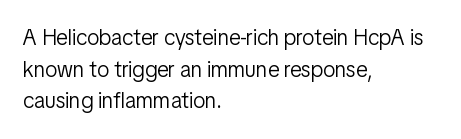
{"italic": "no", "bold": "no", "underline": "no", "align": "left", "line_spacing": "normal", "line_spacing_ratio": 1.44, "letter_spacing": "normal", "letter_spacing_em": 0.0, "glyph_px": 22}
